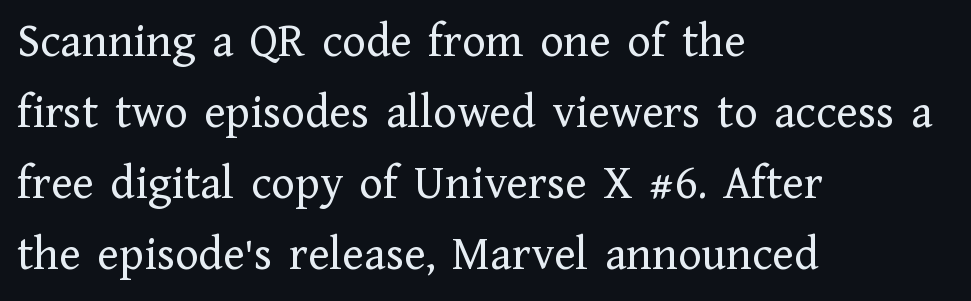
This rendering uses left alignment, leaving the right contour irregular. Ascenders rise straight up at ninety degrees. These lines are rendered in a variable-pitch font. No extra ink here — the face is not bold. The space between consecutive lines is moderate.
